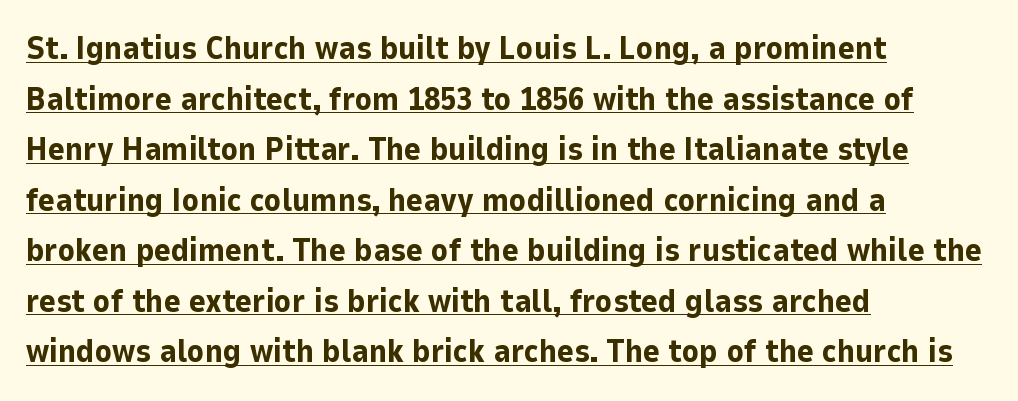
{"serif": "no", "italic": "no", "bold": "yes", "weight": "bold", "width": "normal", "stroke_contrast": "low", "x_height": "medium", "monospaced": "no", "underline": "yes", "align": "left", "line_spacing": "normal", "line_spacing_ratio": 1.58, "letter_spacing": "normal", "letter_spacing_em": 0.0, "glyph_px": 32}
